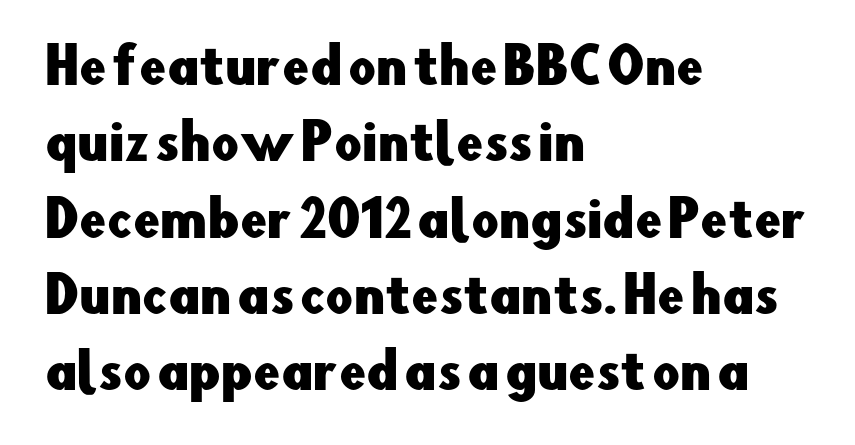
The passage shown is typeset with a sans-serif family. Note the varied advance widths — an 'i' is clearly narrower than an 'm'. Horizontal bands of white between lines are of average thickness. Reading down the block, your eye returns to a fixed left position each line.
